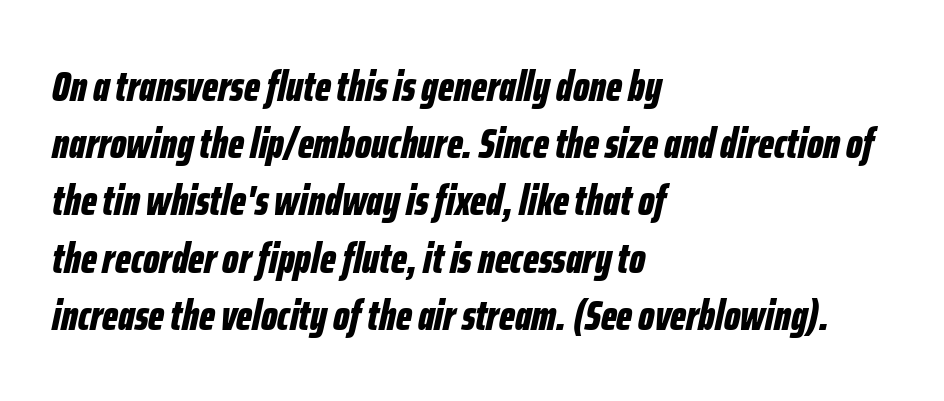
{"italic": "yes", "lean": "right", "slant_degrees": 12, "bold": "yes", "weight": "bold", "width": "condensed", "stroke_contrast": "low", "x_height": "medium", "monospaced": "no", "underline": "no", "align": "left", "line_spacing": "normal", "line_spacing_ratio": 1.33, "letter_spacing": "normal", "letter_spacing_em": 0.0, "glyph_px": 43}
